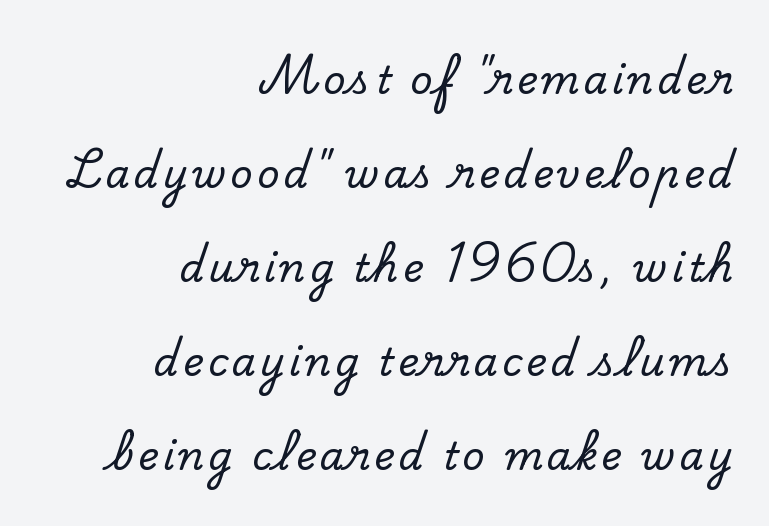
The rendering uses natural spacing where letterforms have individual widths. The string is rendered with underlining switched off. Leading: increased. What kind of face is this? One with serifs. Every row of glyphs terminates at an identical x-position on the right.
